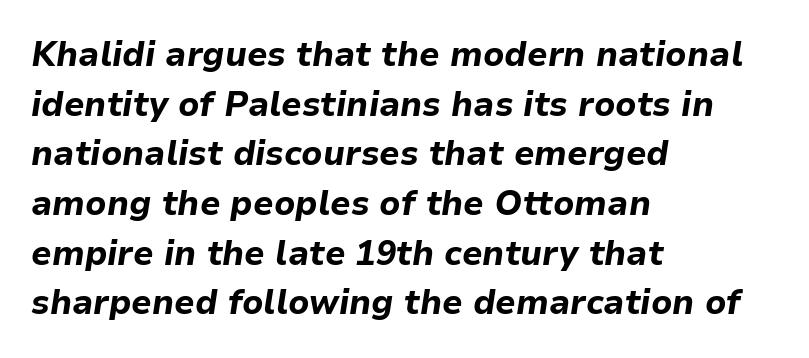
{"italic": "yes", "lean": "right", "slant_degrees": 9, "bold": "yes", "weight": "bold", "width": "normal", "stroke_contrast": "low", "x_height": "medium", "monospaced": "no", "underline": "no", "align": "left", "line_spacing": "normal", "line_spacing_ratio": 1.46, "letter_spacing": "normal", "letter_spacing_em": 0.0, "glyph_px": 34}
